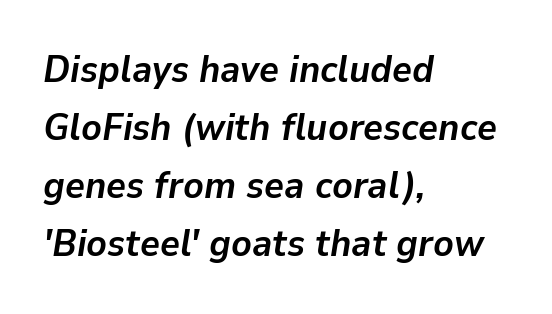
{"italic": "yes", "lean": "right", "slant_degrees": 9, "bold": "yes", "weight": "semibold", "width": "normal", "stroke_contrast": "low", "x_height": "medium", "monospaced": "no", "underline": "no", "align": "left", "line_spacing": "normal", "line_spacing_ratio": 1.53, "letter_spacing": "normal", "letter_spacing_em": 0.0, "glyph_px": 38}
